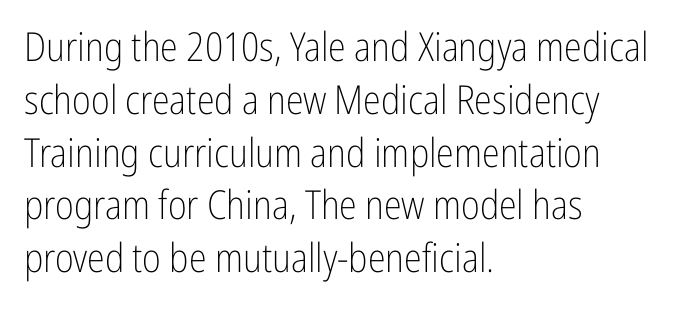
{"serif": "no", "italic": "no", "bold": "no", "weight": "light", "width": "condensed", "stroke_contrast": "low", "x_height": "medium", "monospaced": "no", "underline": "no", "align": "left", "line_spacing": "normal", "line_spacing_ratio": 1.32, "letter_spacing": "normal", "letter_spacing_em": 0.0, "glyph_px": 40}
